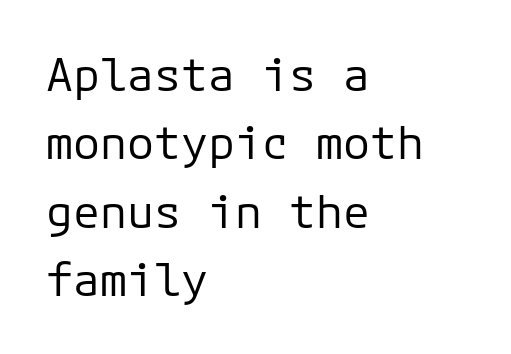
Vertical strokes here are truly vertical. The type is set solid horizontally, with unmodified tracking. Each row of text sits above clean, open space. Whoever set this chose a conventional vertical rhythm. This sample is left-justified, so line endings fall wherever the words run out. Each letter's strokes conclude bluntly, with no projecting serifs.
